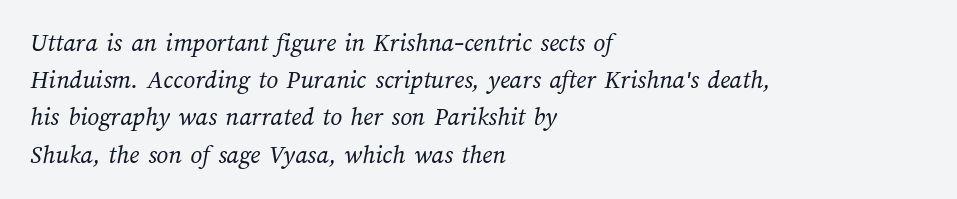
Q: Is the text bold? A: No.
Q: Is the text underlined? A: No.
Q: How is the paragraph aligned? A: Left-aligned.
Q: Is the spacing between letters normal or unusually wide? A: Normal.
Q: Is the spacing between lines tight, normal or loose? A: Normal.
